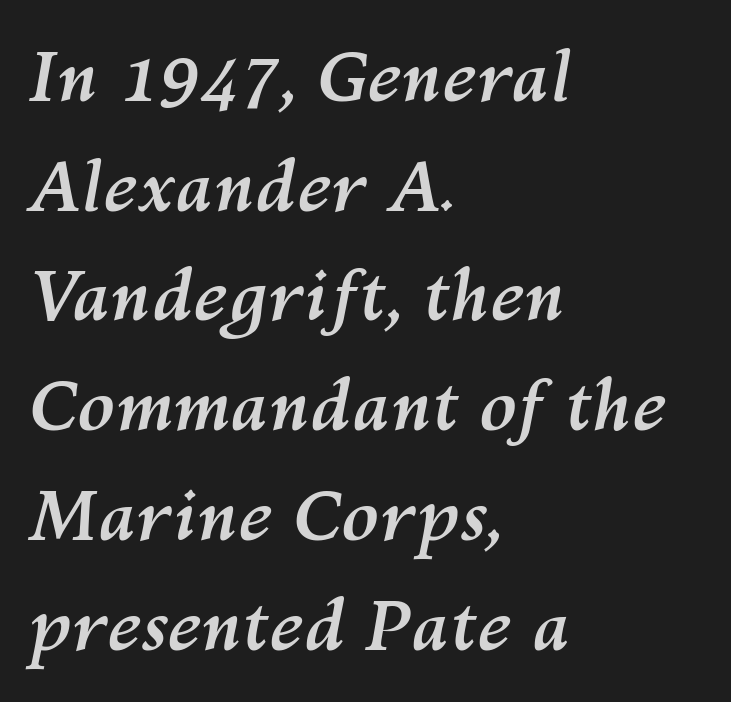
The image shows 69 px semibold type, italic (leaning right); set left-aligned, normal line spacing (1.59x), normal letter spacing, not underlined; medium stroke contrast and a medium x-height.
